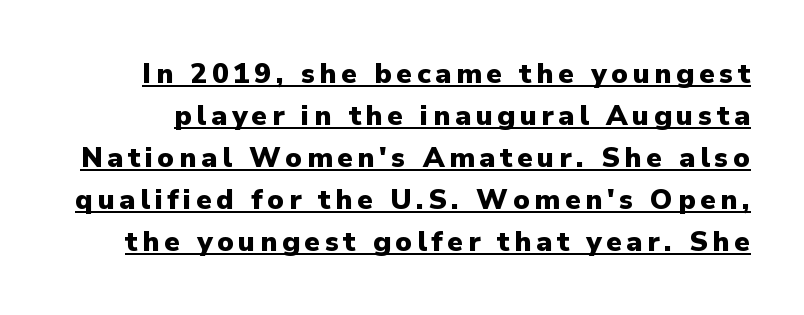
The passage shown is typed in a proportional face where columns would drift. This rendering employs a face without finishing strokes, i.e., a sans-serif. Somebody hit Ctrl+U on this one — the words are underlined. This sample uses an upright cut, with every glyph sitting square on the baseline. Reading down the column, the eye jumps a familiar distance to each next line. Heavy, bold letterforms.
